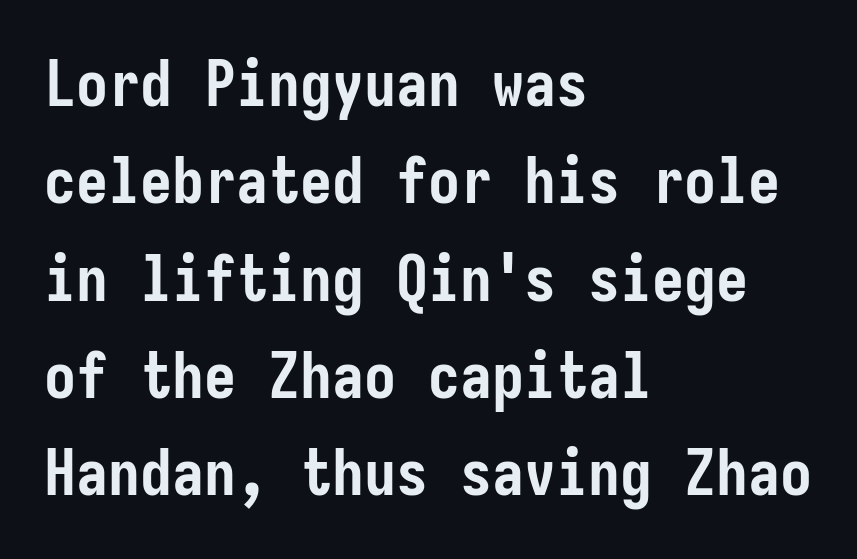
Style check: upright. Every row of glyphs begins at an identical x-position on the left. Honestly, the letter spacing is just normal — you wouldn't notice it. Regarding leading, the lines here are spaced in the standard way. You can tell from the bare stems that sans-serif type was used.
